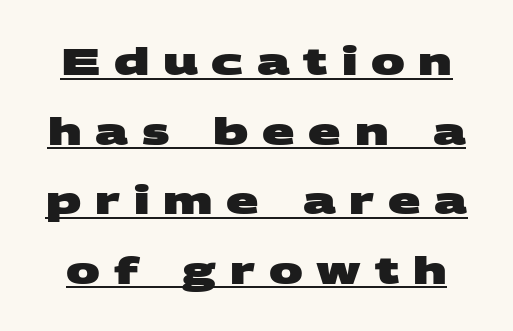
Q: Is the text bold? A: Yes.
Q: Is the typeface a serif or a sans-serif typeface? A: Sans-serif.
Q: Is the text underlined? A: Yes.
Q: Is the spacing between letters normal or unusually wide? A: Unusually wide.
Q: Width (condensed, normal, or wide)? A: Wide.
Q: Stroke contrast? A: Medium.
Q: x-height? A: Large.
Q: Monospaced? A: No.
